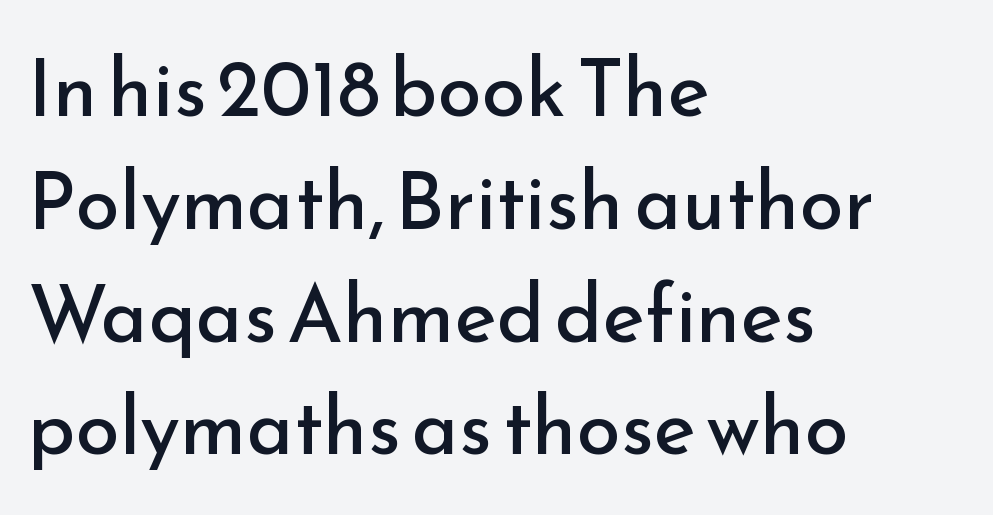
The image shows 80 px regular-weight sans-serif type, upright; set left-aligned, normal line spacing (1.41x), normal letter spacing, not underlined; low stroke contrast and a small x-height.
